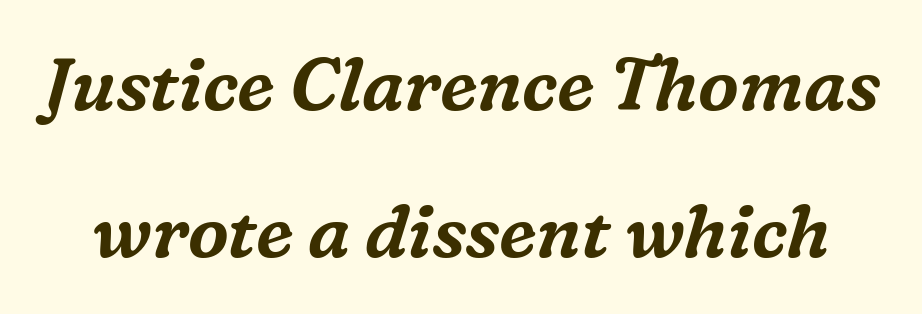
The image shows 73 px serif type, italic (leaning right); set loose line spacing (2.01x), normal letter spacing, not underlined; medium stroke contrast and a medium x-height.
